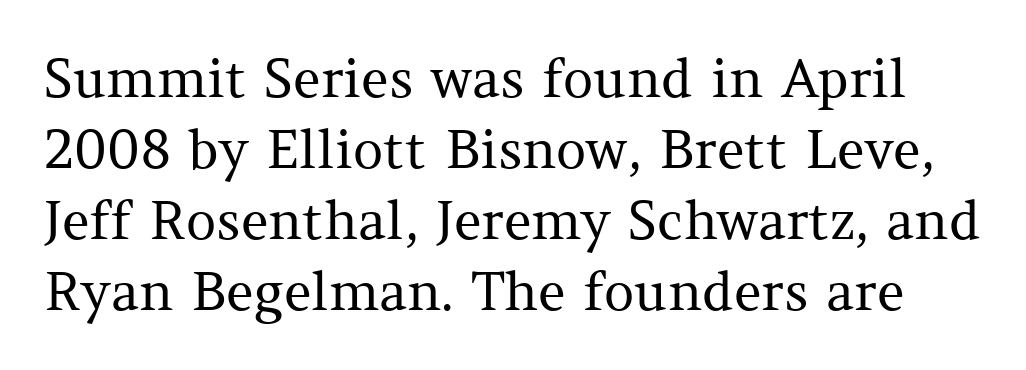
Each new line begins a customary step beneath the previous one. Think of a printed novel: that variable character pitch is what you see here. No word sits above an underline. Italic: no, the glyphs are upright roman. The font sits on the lighter half of the weight spectrum, regular included.
